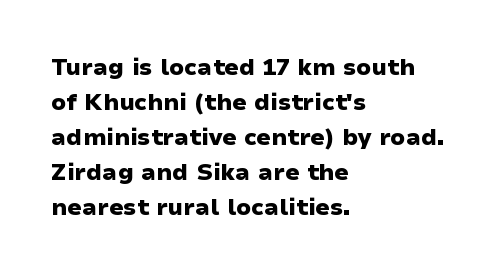
{"italic": "no", "bold": "yes", "underline": "no", "align": "left", "line_spacing": "normal", "line_spacing_ratio": 1.52, "letter_spacing": "normal", "letter_spacing_em": 0.0, "glyph_px": 23}
